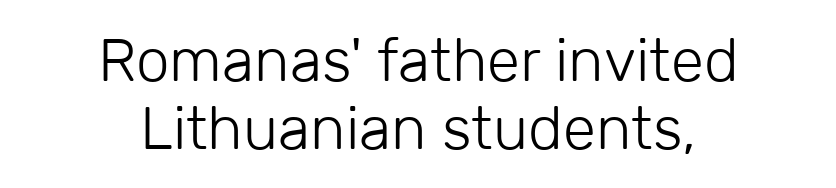
{"serif": "no", "italic": "no", "bold": "no", "weight": "light", "width": "normal", "stroke_contrast": "low", "x_height": "medium", "monospaced": "no", "underline": "no", "align": "center", "line_spacing": "tight", "line_spacing_ratio": 1.13, "letter_spacing": "normal", "letter_spacing_em": 0.0, "glyph_px": 60}
